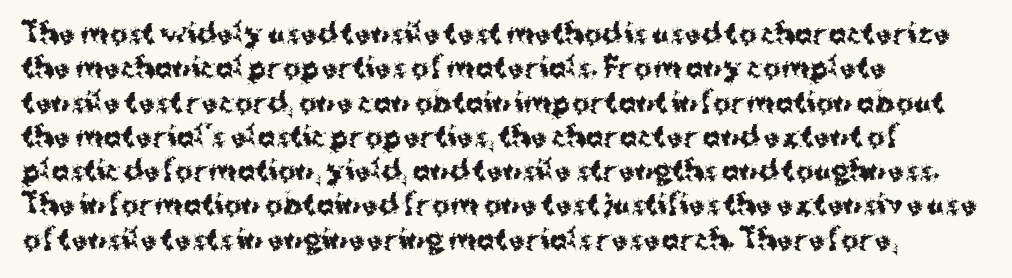
A typesetter would mark this as roman, not italic. Does the copy run flush right? No — it runs flush left. These words are printed bold, with thick strokes throughout. Successive baselines arrive at the customary interval. Caption: standard tracking, unaltered.
